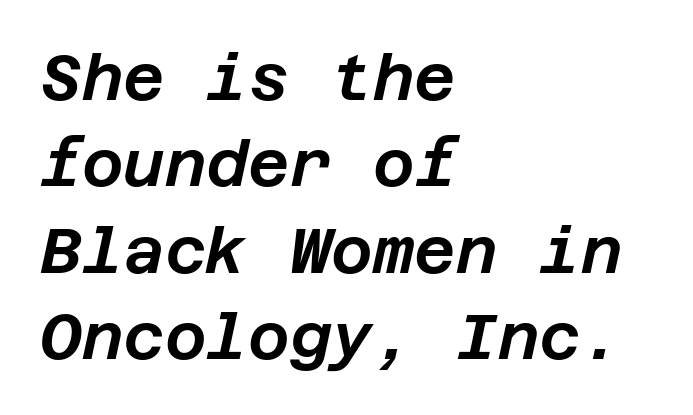
{"italic": "yes", "lean": "right", "slant_degrees": 12, "width": "normal", "stroke_contrast": "low", "x_height": "large", "underline": "no", "align": "left", "line_spacing": "normal", "line_spacing_ratio": 1.35, "letter_spacing": "normal", "letter_spacing_em": 0.0, "glyph_px": 64}
